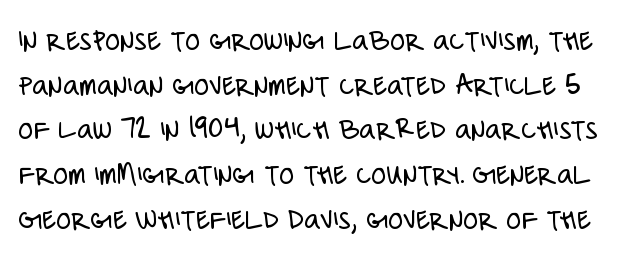
{"serif": "no", "italic": "no", "bold": "no", "weight": "light", "width": "condensed", "stroke_contrast": "low", "x_height": "large", "monospaced": "no", "underline": "no", "line_spacing": "normal", "line_spacing_ratio": 1.44, "letter_spacing": "normal", "letter_spacing_em": 0.0, "glyph_px": 31}
